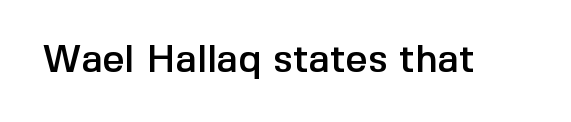
The image shows 39 px sans-serif type, upright; set normal letter spacing, not underlined; a medium x-height.
